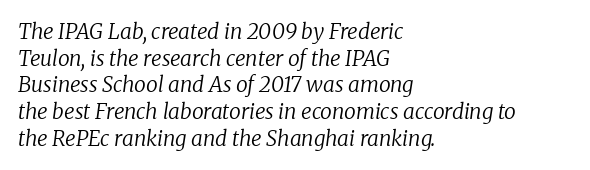
{"italic": "yes", "lean": "right", "slant_degrees": 8, "bold": "no", "underline": "no", "align": "left", "line_spacing": "normal", "line_spacing_ratio": 1.27, "letter_spacing": "normal", "letter_spacing_em": 0.0, "glyph_px": 21}
